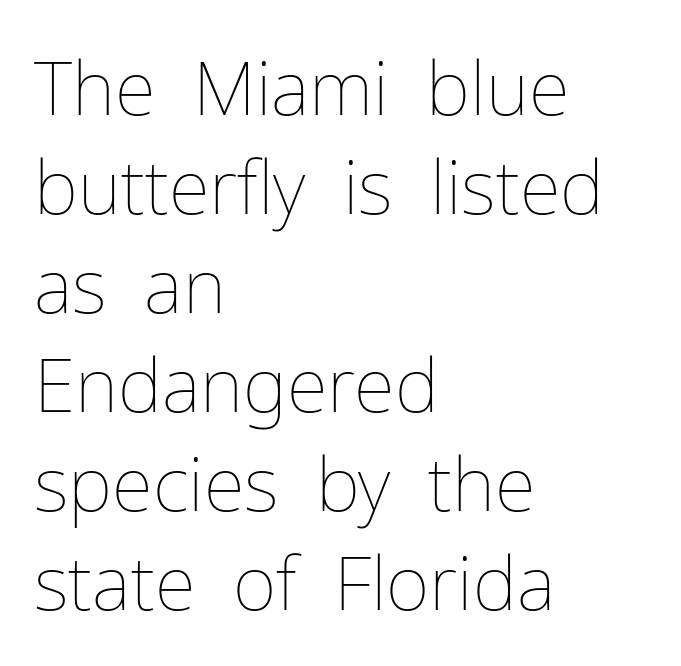
Q: Is the text bold? A: No.
Q: Is the text italic (slanted)? A: No, it is upright.
Q: Is the text underlined? A: No.
Q: How is the paragraph aligned? A: Left-aligned.
Q: Is the spacing between letters normal or unusually wide? A: Normal.
Q: Is the spacing between lines tight, normal or loose? A: Normal.
Q: Width (condensed, normal, or wide)? A: Normal.
Q: Stroke contrast? A: Low.
Q: x-height? A: Medium.
Q: Monospaced? A: No.
